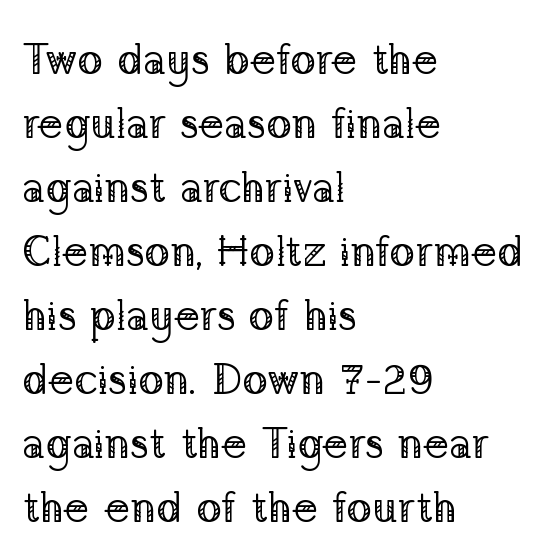
Q: Is the text bold? A: No.
Q: Is the text italic (slanted)? A: No, it is upright.
Q: Is the typeface a serif or a sans-serif typeface? A: Serif.
Q: Is the text underlined? A: No.
Q: How is the paragraph aligned? A: Left-aligned.
Q: Is the spacing between letters normal or unusually wide? A: Normal.
Q: Is the spacing between lines tight, normal or loose? A: Normal.
Q: Width (condensed, normal, or wide)? A: Normal.
Q: Stroke contrast? A: Low.
Q: x-height? A: Medium.
Q: Monospaced? A: No.
